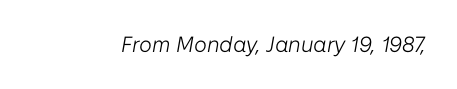
The image shows 22 px text type, italic (leaning right); set normal letter spacing, not underlined.
